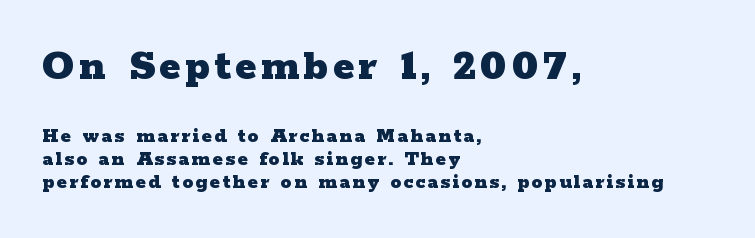
The specimen omits any rule beneath the text block's lines. Bold? Absolutely — the strokes are thick and heavy. Each letter keeps its own natural width here, so spacing adapts to shape. A roman cut, with each character standing at attention.
